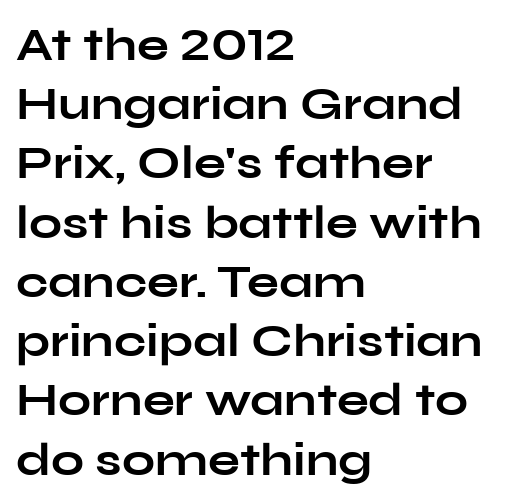
{"serif": "no", "italic": "no", "bold": "yes", "weight": "bold", "width": "wide", "stroke_contrast": "low", "x_height": "medium", "monospaced": "no", "underline": "no", "align": "left", "line_spacing": "normal", "line_spacing_ratio": 1.26, "letter_spacing": "normal", "letter_spacing_em": 0.0, "glyph_px": 47}
